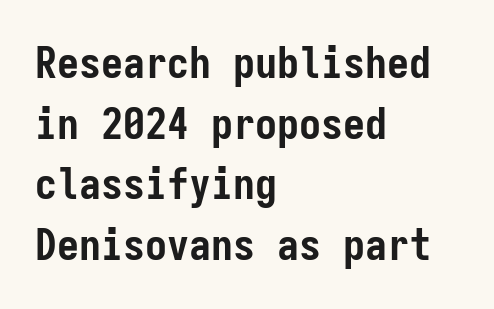
Q: Is the text bold? A: Yes.
Q: Is the text italic (slanted)? A: No, it is upright.
Q: Is the typeface a serif or a sans-serif typeface? A: Sans-serif.
Q: Is the text underlined? A: No.
Q: How is the paragraph aligned? A: Left-aligned.
Q: Is the spacing between letters normal or unusually wide? A: Normal.
Q: Is the spacing between lines tight, normal or loose? A: Normal.
Q: Width (condensed, normal, or wide)? A: Condensed.
Q: Stroke contrast? A: Low.
Q: x-height? A: Medium.
Q: Monospaced? A: Yes.
